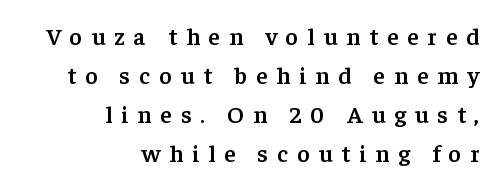
Q: Is the text bold? A: Semi-bold.
Q: Is the text italic (slanted)? A: No, it is upright.
Q: Is the text underlined? A: No.
Q: How is the paragraph aligned? A: Right-aligned.
Q: Is the spacing between letters normal or unusually wide? A: Unusually wide.
Q: Is the spacing between lines tight, normal or loose? A: Normal.
